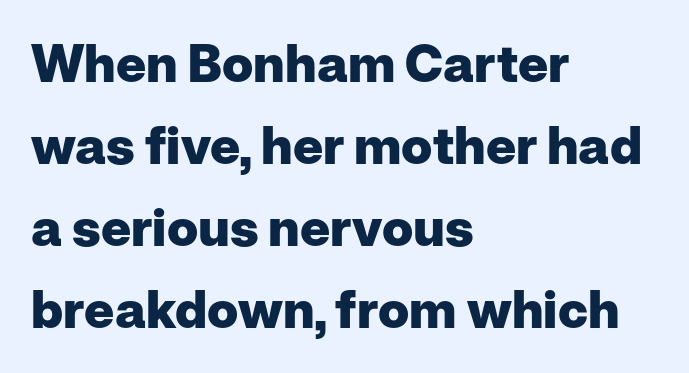
Q: Is the text bold? A: Yes.
Q: Is the text italic (slanted)? A: No, it is upright.
Q: Is the typeface a serif or a sans-serif typeface? A: Sans-serif.
Q: Is the text underlined? A: No.
Q: How is the paragraph aligned? A: Left-aligned.
Q: Is the spacing between letters normal or unusually wide? A: Normal.
Q: Is the spacing between lines tight, normal or loose? A: Normal.
Q: Width (condensed, normal, or wide)? A: Normal.
Q: Stroke contrast? A: Low.
Q: x-height? A: Medium.
Q: Monospaced? A: No.
